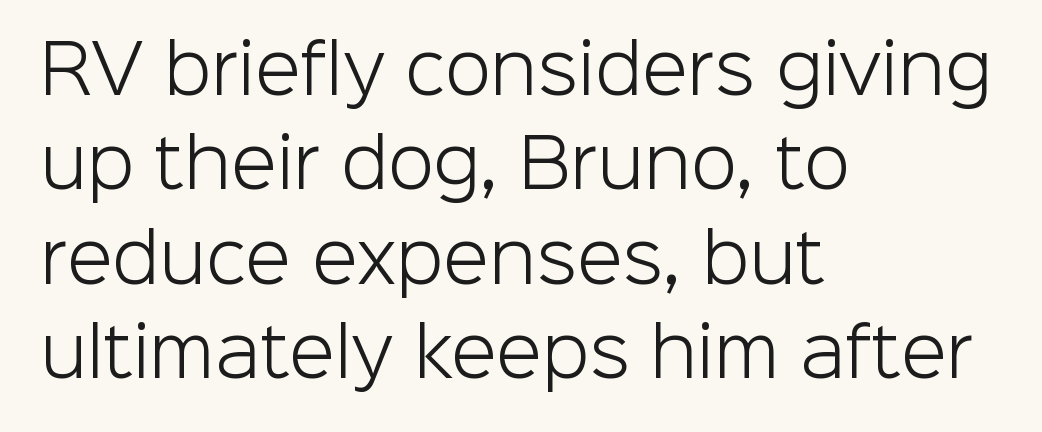
Spacing verdict: proportional, widths tailored to each character. Nobody touched the tracking dial on this one. These glyphs show unthickened strokes, regular width or finer. Are there feet on the stems? There aren't — it's a sans. Teacher's note: observe the even left margin — that is flush-left alignment.
